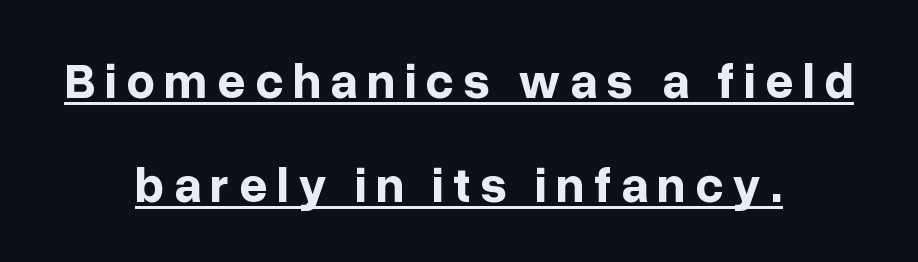
Q: Is the text bold? A: Yes.
Q: Is the text italic (slanted)? A: No, it is upright.
Q: Is the typeface a serif or a sans-serif typeface? A: Sans-serif.
Q: Is the text underlined? A: Yes.
Q: How is the paragraph aligned? A: Centered.
Q: Is the spacing between lines tight, normal or loose? A: Loose.
Q: Width (condensed, normal, or wide)? A: Normal.
Q: Stroke contrast? A: Low.
Q: x-height? A: Medium.
Q: Monospaced? A: No.
